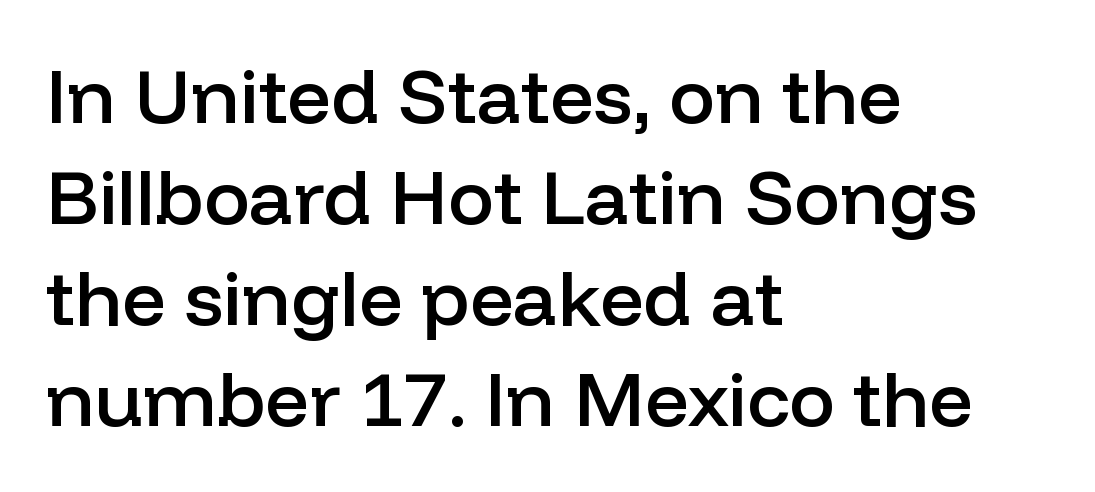
{"serif": "no", "italic": "no", "bold": "semi", "weight": "semibold", "width": "normal", "stroke_contrast": "low", "x_height": "medium", "monospaced": "no", "underline": "no", "align": "left", "line_spacing": "normal", "line_spacing_ratio": 1.31, "letter_spacing": "normal", "letter_spacing_em": 0.0, "glyph_px": 77}
